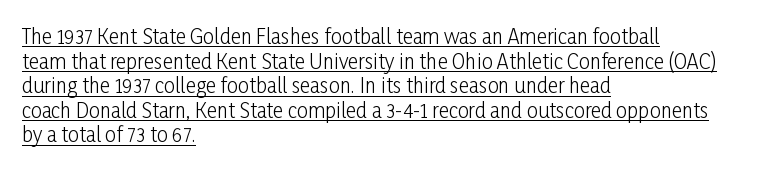
Q: Is the text bold? A: No.
Q: Is the text italic (slanted)? A: No, it is upright.
Q: Is the text underlined? A: Yes.
Q: How is the paragraph aligned? A: Left-aligned.
Q: Is the spacing between letters normal or unusually wide? A: Normal.
